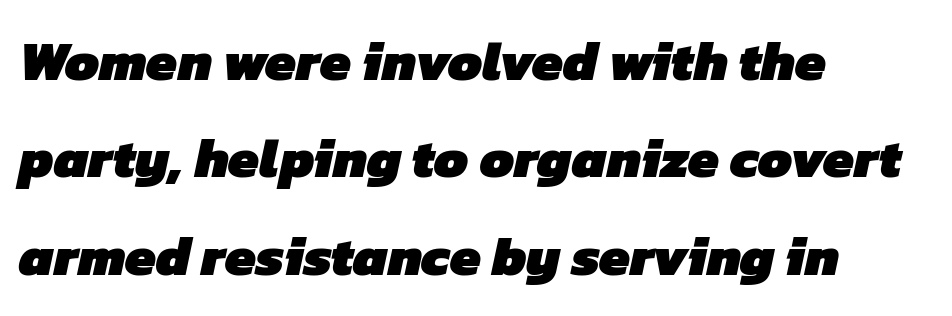
{"serif": "no", "bold": "yes", "weight": "heavy", "width": "normal", "stroke_contrast": "low", "x_height": "medium", "monospaced": "no", "underline": "no", "align": "left", "line_spacing_ratio": 1.77, "letter_spacing": "normal", "letter_spacing_em": 0.0, "glyph_px": 55}
